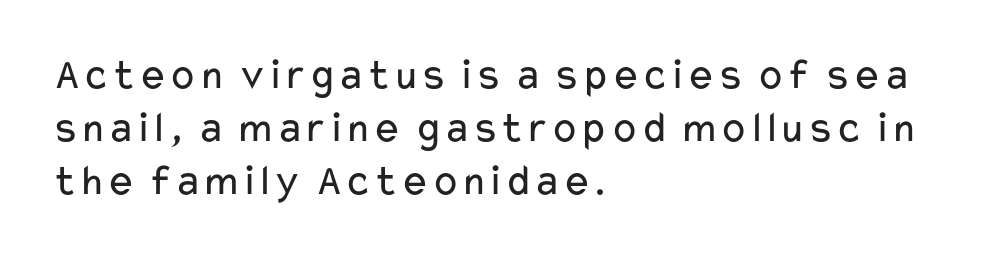
The image shows 44 px regular-weight, wide sans-serif type, upright; set left-aligned, line spacing 1.21x, normal letter spacing, not underlined; low stroke contrast and a medium x-height.
